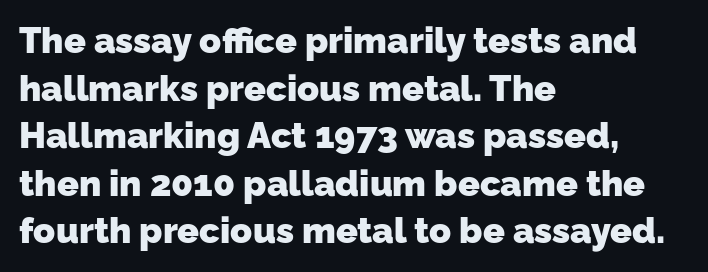
{"serif": "no", "bold": "yes", "weight": "heavy", "width": "normal", "stroke_contrast": "low", "x_height": "medium", "monospaced": "no", "underline": "no", "align": "left", "line_spacing": "normal", "line_spacing_ratio": 1.32, "letter_spacing": "normal", "letter_spacing_em": 0.0, "glyph_px": 36}
